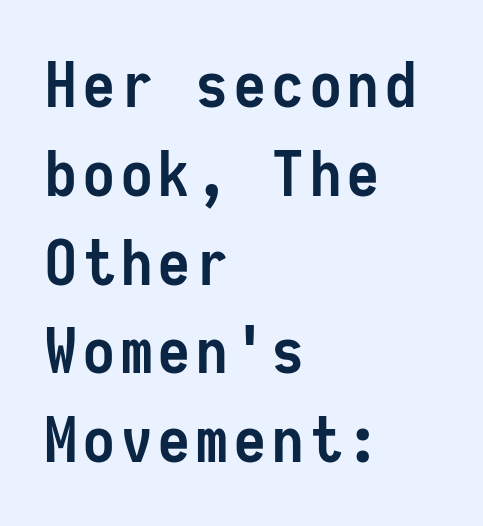
Q: Is the text bold? A: Yes.
Q: Is the text italic (slanted)? A: No, it is upright.
Q: Is the typeface a serif or a sans-serif typeface? A: Sans-serif.
Q: Is the text underlined? A: No.
Q: How is the paragraph aligned? A: Left-aligned.
Q: Is the spacing between lines tight, normal or loose? A: Normal.
Q: Width (condensed, normal, or wide)? A: Condensed.
Q: Stroke contrast? A: Low.
Q: x-height? A: Medium.
Q: Monospaced? A: Yes.
